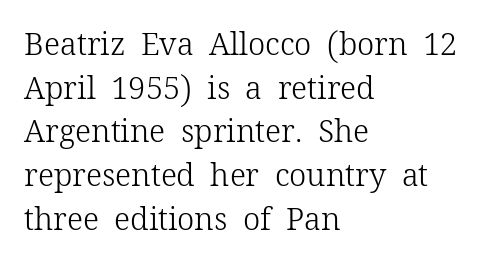
The image shows 31 px light serif type, upright; set left-aligned, normal line spacing (1.41x), normal letter spacing, not underlined; low stroke contrast and a medium x-height.
